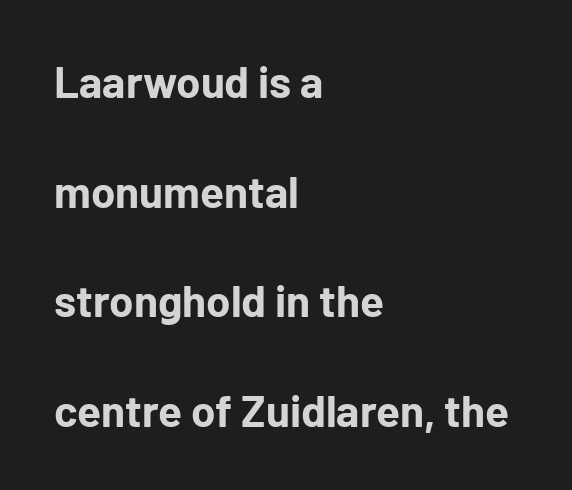
Q: Is the text bold? A: Yes.
Q: Is the text italic (slanted)? A: No, it is upright.
Q: Is the typeface a serif or a sans-serif typeface? A: Sans-serif.
Q: Is the text underlined? A: No.
Q: How is the paragraph aligned? A: Left-aligned.
Q: Is the spacing between letters normal or unusually wide? A: Normal.
Q: Is the spacing between lines tight, normal or loose? A: Loose.
Q: Width (condensed, normal, or wide)? A: Normal.
Q: Stroke contrast? A: Low.
Q: x-height? A: Medium.
Q: Monospaced? A: No.
